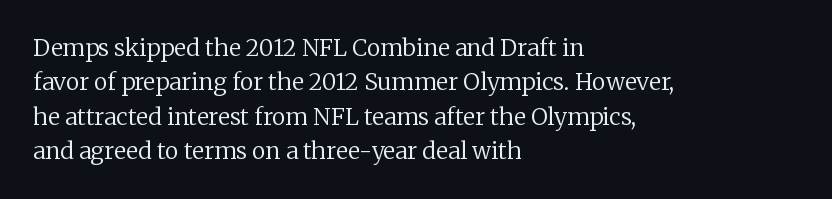
Q: Is the text bold? A: No.
Q: Is the text italic (slanted)? A: No, it is upright.
Q: Is the text underlined? A: No.
Q: How is the paragraph aligned? A: Left-aligned.
Q: Is the spacing between letters normal or unusually wide? A: Normal.
Q: Is the spacing between lines tight, normal or loose? A: Normal.
